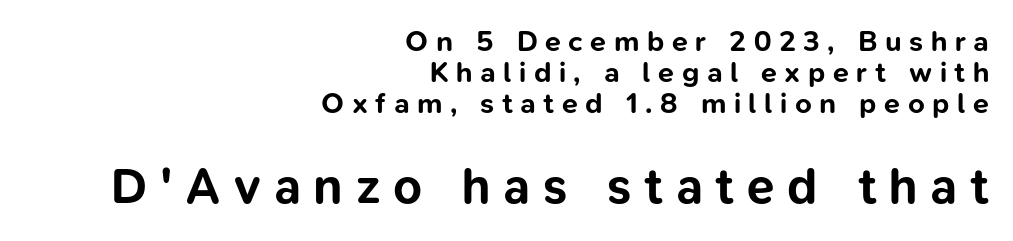
The image shows 50 px bold sans-serif type, upright; set right-aligned, tight line spacing (1.07x), unusually wide letter spacing (+0.26 em), not underlined; the second (bottom) block is 1.72x larger; low stroke contrast and a medium x-height.
